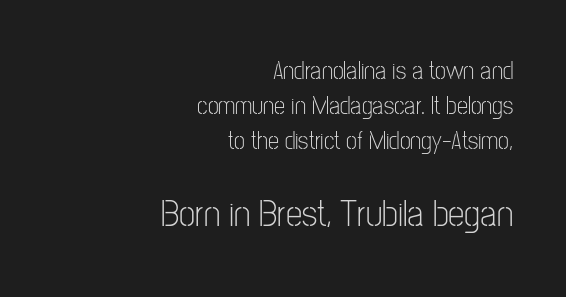
The image shows 37 px light, condensed sans-serif type, upright; set right-aligned, normal line spacing (1.4x), normal letter spacing, not underlined; the second (bottom) block is 1.48x larger; low stroke contrast and a medium x-height.
